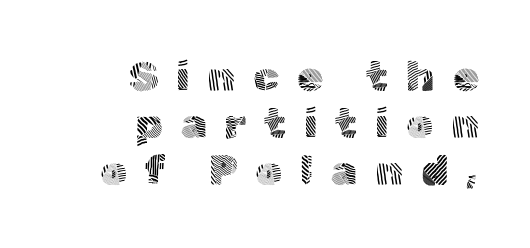
If you drew a line through each stem, it would be perfectly vertical. This rendering uses right alignment, leaving the left contour irregular. Stroke mass is kept to a normal reading level or below. Tracking value appears strongly positive — letters spread wide.
